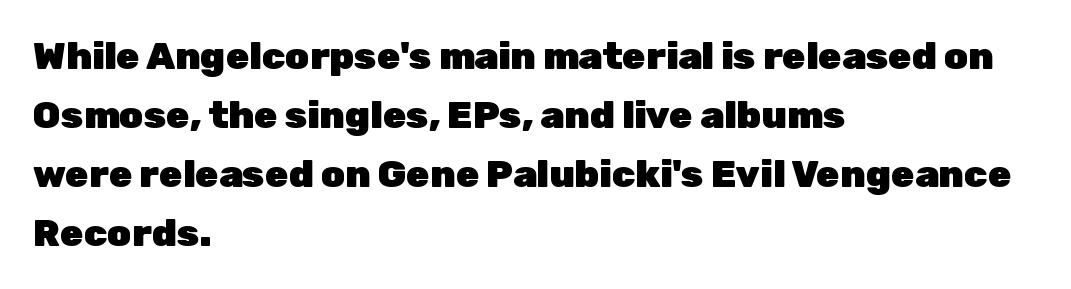
You could not count columns in this text — the font is proportionally spaced. This sample keeps an unexceptional amount of space between lines. Layout note: lines flush left. Words float on clear page, feet unadorned. The passage shown has conventional tracking throughout. Every character sits straight up, as roman type does.
